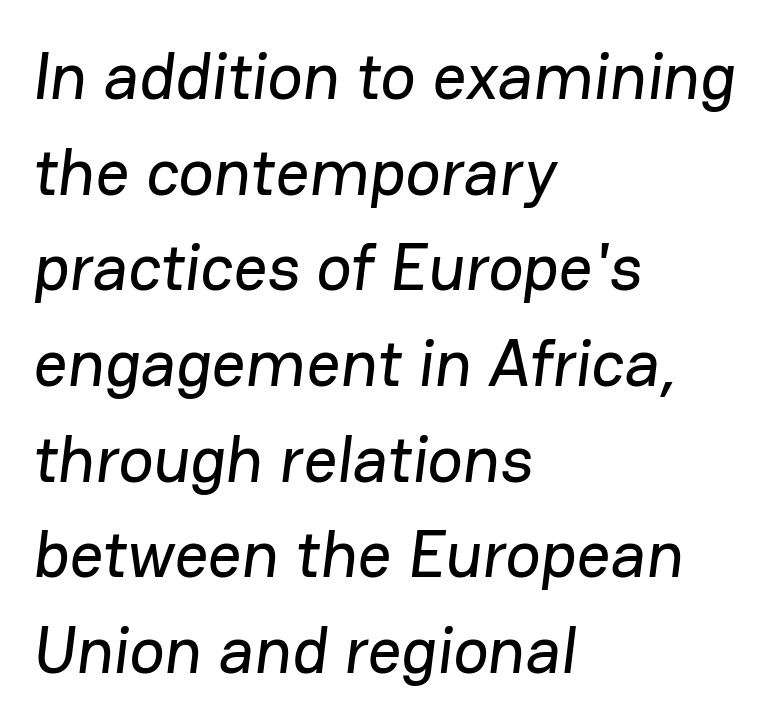
The image shows 66 px sans-serif type; set left-aligned, normal line spacing (1.45x), normal letter spacing, not underlined; low stroke contrast and a medium x-height.
